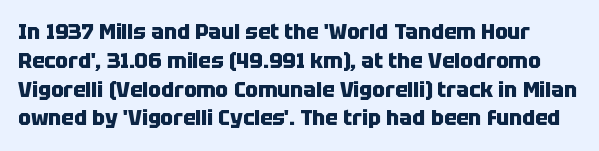
{"italic": "no", "bold": "yes", "underline": "no", "line_spacing": "normal", "line_spacing_ratio": 1.37, "letter_spacing": "normal", "letter_spacing_em": 0.0, "glyph_px": 21}
